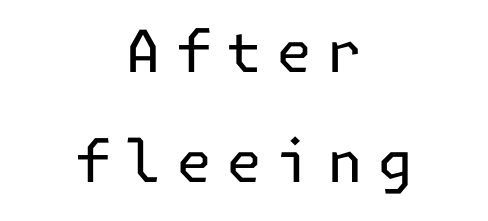
Q: Is the text bold? A: No.
Q: Is the text italic (slanted)? A: No, it is upright.
Q: Is the typeface a serif or a sans-serif typeface? A: Sans-serif.
Q: Is the text underlined? A: No.
Q: How is the paragraph aligned? A: Centered.
Q: Is the spacing between letters normal or unusually wide? A: Unusually wide.
Q: Width (condensed, normal, or wide)? A: Normal.
Q: Stroke contrast? A: Low.
Q: x-height? A: Medium.
